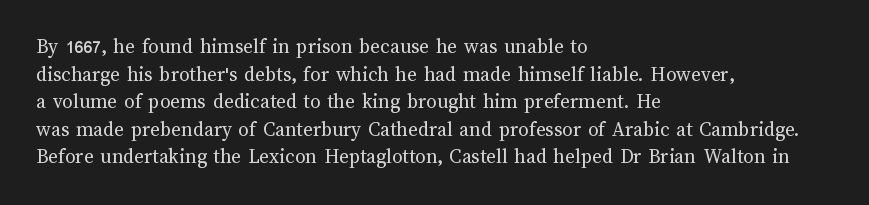
{"italic": "no", "bold": "no", "underline": "no", "align": "left", "line_spacing": "normal", "line_spacing_ratio": 1.31, "letter_spacing": "normal", "letter_spacing_em": 0.0, "glyph_px": 21}
